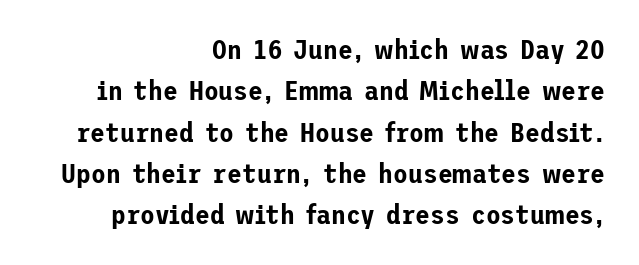
Q: Is the text italic (slanted)? A: No, it is upright.
Q: Is the text underlined? A: No.
Q: How is the paragraph aligned? A: Right-aligned.
Q: Is the spacing between letters normal or unusually wide? A: Normal.
Q: Is the spacing between lines tight, normal or loose? A: Normal.
